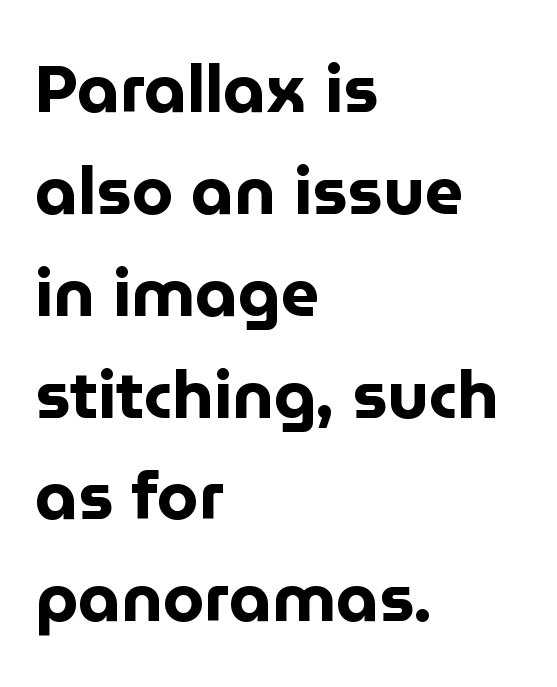
Q: Is the text bold? A: Yes.
Q: Is the text italic (slanted)? A: No, it is upright.
Q: Is the typeface a serif or a sans-serif typeface? A: Sans-serif.
Q: Is the text underlined? A: No.
Q: How is the paragraph aligned? A: Left-aligned.
Q: Is the spacing between letters normal or unusually wide? A: Normal.
Q: Is the spacing between lines tight, normal or loose? A: Normal.
Q: Width (condensed, normal, or wide)? A: Normal.
Q: Stroke contrast? A: Low.
Q: x-height? A: Medium.
Q: Monospaced? A: No.
